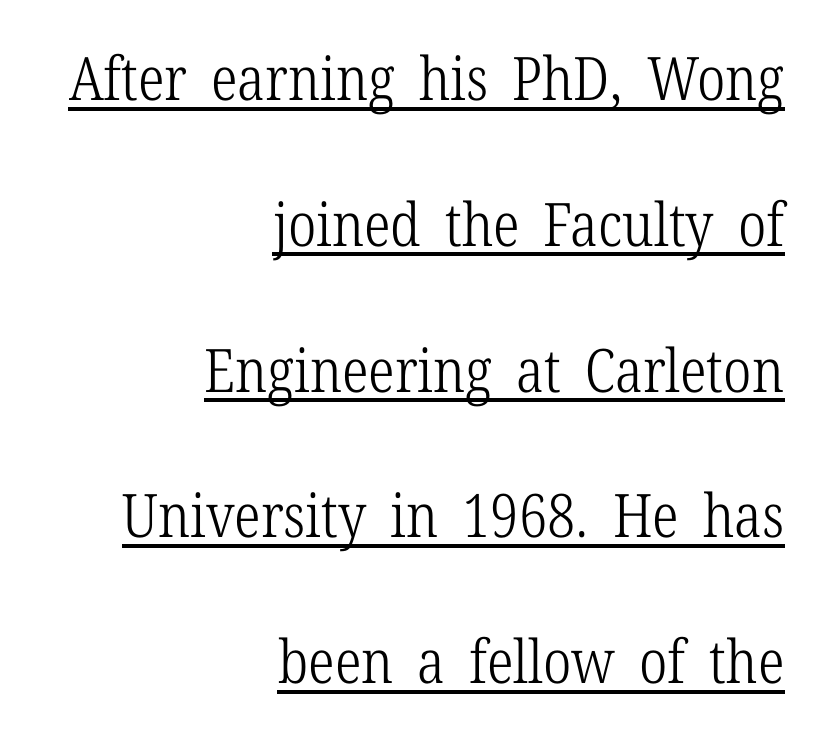
Visually the block forms a straight wall on the right and a jagged coastline on the left. Do the characters align in a grid? No, the font is proportional. No italicization has been applied; the sample stays upright. The passage shown has conventional tracking throughout. These lines stand farther apart than default settings would place them.
